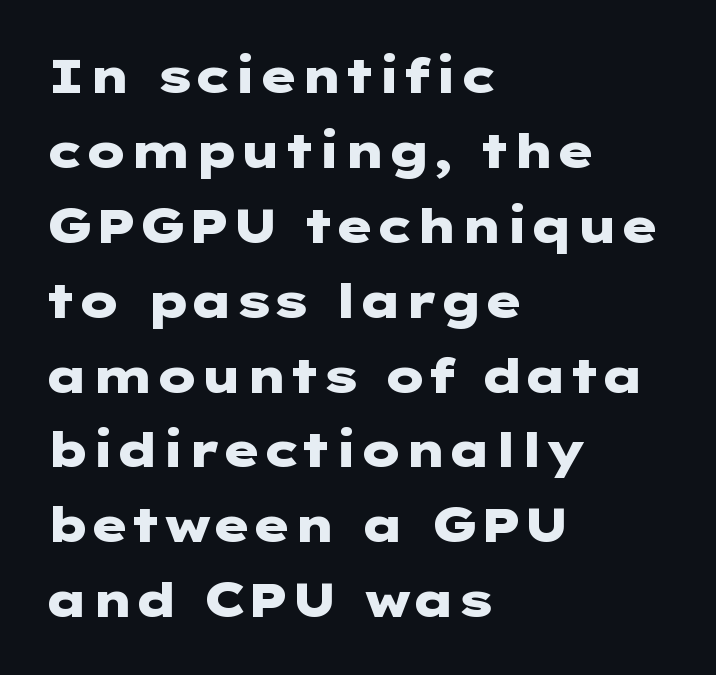
{"serif": "no", "italic": "no", "bold": "yes", "weight": "heavy", "width": "wide", "stroke_contrast": "low", "x_height": "medium", "underline": "no", "align": "left", "line_spacing": "normal", "line_spacing_ratio": 1.56, "letter_spacing": "normal", "letter_spacing_em": 0.0, "glyph_px": 48}
